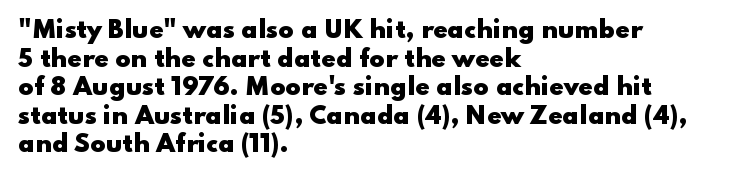
{"italic": "no", "bold": "yes", "underline": "no", "align": "left", "line_spacing_ratio": 1.24, "letter_spacing": "normal", "letter_spacing_em": 0.0, "glyph_px": 23}
